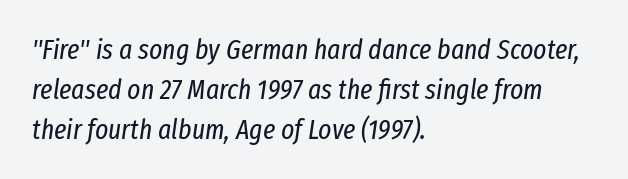
Does the lettering tilt? It does — this is italic. A classic flush-left, rag-right setting is used for this passage. The gap between lines stays unmarked. Does the leading feel generous? No, just average. These lines are rendered in a variable-pitch font.
